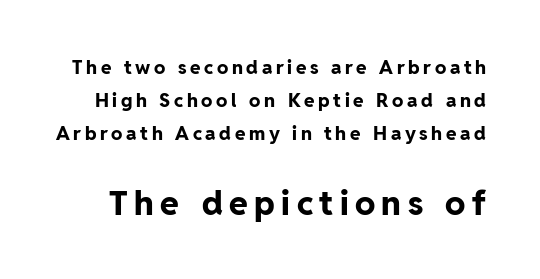
{"serif": "no", "italic": "no", "bold": "yes", "weight": "bold", "width": "normal", "stroke_contrast": "low", "x_height": "medium", "monospaced": "no", "underline": "no", "line_spacing_ratio": 1.73, "larger_block": "second", "size_ratio": 1.79, "glyph_px": 34}
